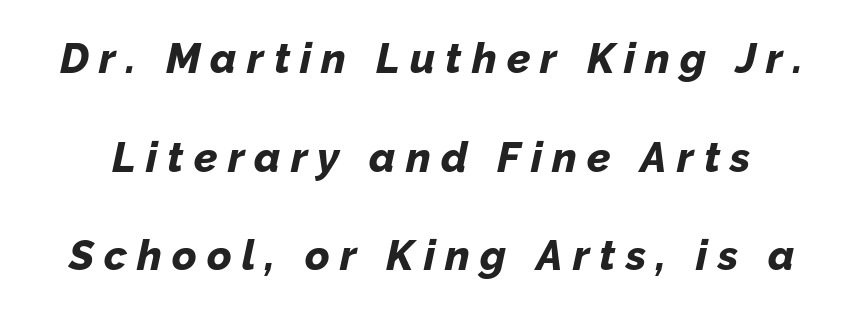
The image shows 42 px bold type, italic (leaning right); set loose line spacing (2.35x), unusually wide letter spacing (+0.24 em), not underlined; low stroke contrast and a medium x-height.
